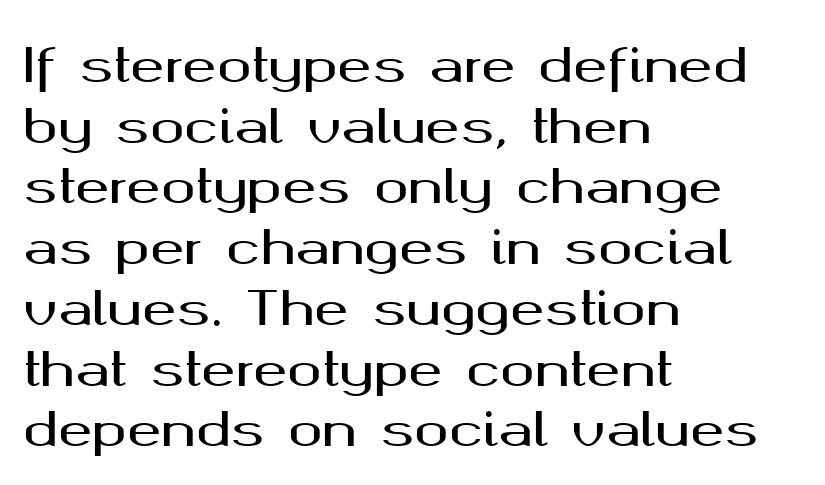
Layout note: lines flush left. Spacing between characters is what you'd get straight out of the box. Underlining? Definitely not there. These lines are composed in type without serifs. You could not count columns in this text — the font is proportionally spaced.
